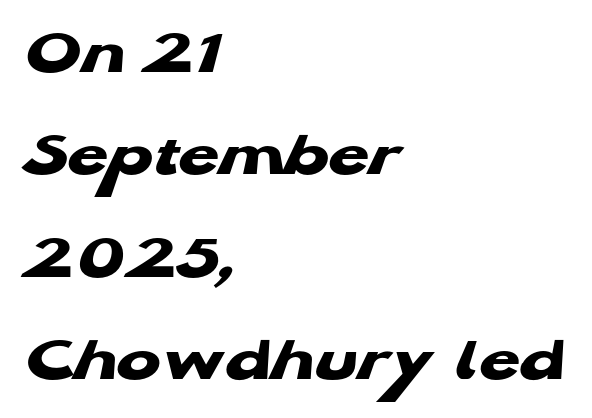
The image shows 66 px heavy, wide sans-serif type; set left-aligned, normal line spacing (1.55x), normal letter spacing, not underlined; low stroke contrast and a medium x-height.
